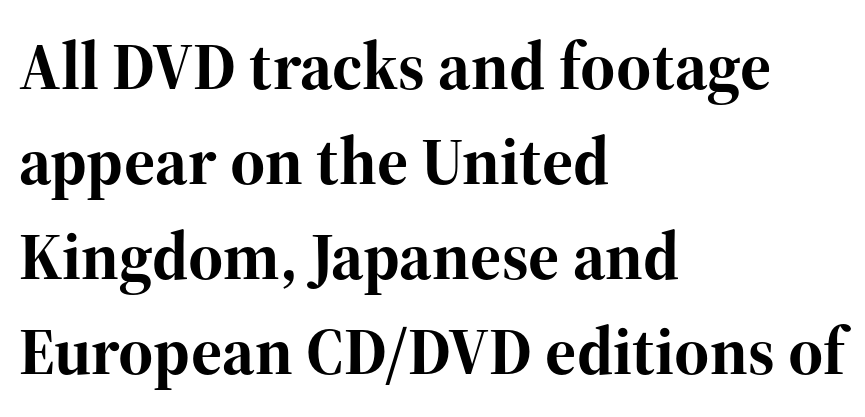
The image shows 67 px bold serif type, upright; set left-aligned, normal line spacing (1.42x), normal letter spacing, not underlined; high stroke contrast and a medium x-height.
